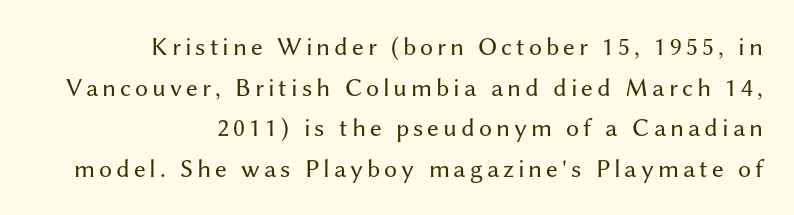
Q: Is the text bold? A: No.
Q: Is the text italic (slanted)? A: No, it is upright.
Q: Is the text underlined? A: No.
Q: How is the paragraph aligned? A: Right-aligned.
Q: Is the spacing between lines tight, normal or loose? A: Normal.
